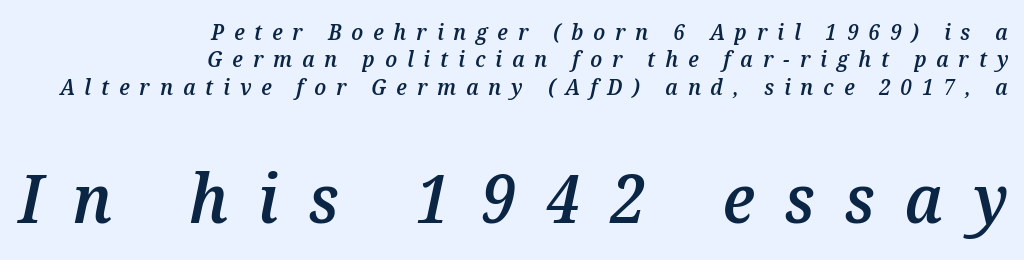
Q: Is the text bold? A: Semi-bold.
Q: Is the text italic (slanted)? A: Yes, it leans right by about 12 degrees.
Q: Is the text underlined? A: No.
Q: How is the paragraph aligned? A: Right-aligned.
Q: Is the spacing between letters normal or unusually wide? A: Unusually wide.
Q: Which block of text is set in a larger size, the first (top) or the second (bottom)? A: The second (bottom) one.
Q: Width (condensed, normal, or wide)? A: Normal.
Q: Stroke contrast? A: Medium.
Q: x-height? A: Medium.
Q: Monospaced? A: No.
